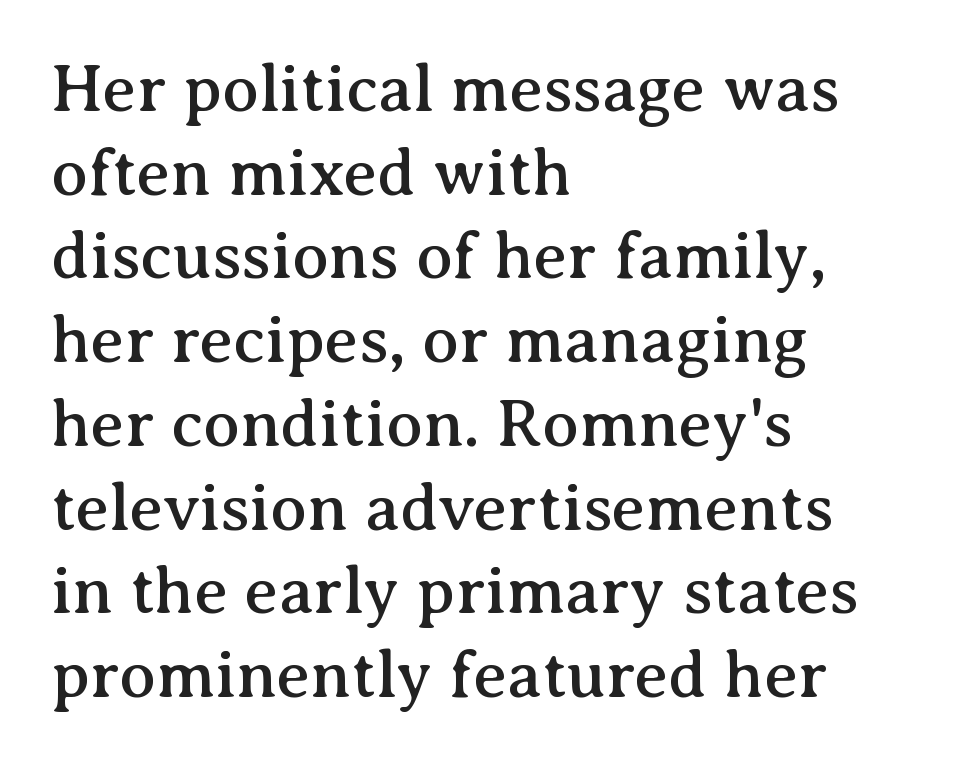
Q: Is the text italic (slanted)? A: No, it is upright.
Q: Is the typeface a serif or a sans-serif typeface? A: Serif.
Q: Is the text underlined? A: No.
Q: How is the paragraph aligned? A: Left-aligned.
Q: Is the spacing between letters normal or unusually wide? A: Normal.
Q: Is the spacing between lines tight, normal or loose? A: Normal.
Q: Width (condensed, normal, or wide)? A: Normal.
Q: Stroke contrast? A: Medium.
Q: x-height? A: Medium.
Q: Monospaced? A: No.
